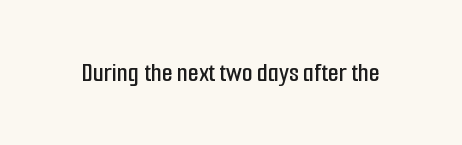
{"serif": "no", "italic": "no", "width": "condensed", "stroke_contrast": "low", "x_height": "medium", "monospaced": "no", "underline": "no", "letter_spacing": "normal", "letter_spacing_em": 0.0, "glyph_px": 28}
